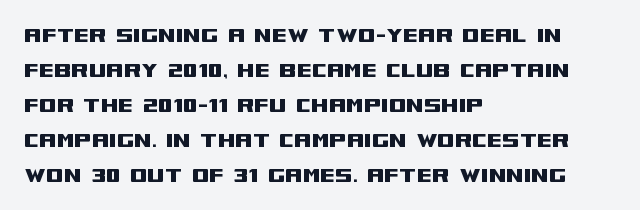
The rendering uses a moderate line-height, typical for paragraphs. A typesetter would call this zero additional tracking. Teacher's note: observe the even left margin — that is flush-left alignment. The string is rendered with underlining switched off. Posture: straight, roman, zero tilt.
